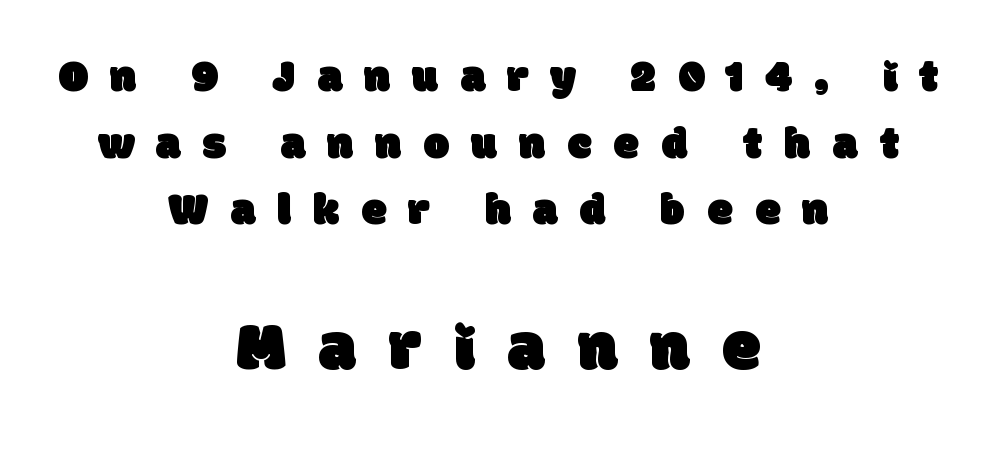
Q: Is the typeface a serif or a sans-serif typeface? A: Sans-serif.
Q: Is the text underlined? A: No.
Q: How is the paragraph aligned? A: Centered.
Q: Is the spacing between letters normal or unusually wide? A: Unusually wide.
Q: Is the spacing between lines tight, normal or loose? A: Normal.
Q: Which block of text is set in a larger size, the first (top) or the second (bottom)? A: The second (bottom) one.
Q: Width (condensed, normal, or wide)? A: Normal.
Q: Stroke contrast? A: Low.
Q: x-height? A: Large.
Q: Monospaced? A: No.
